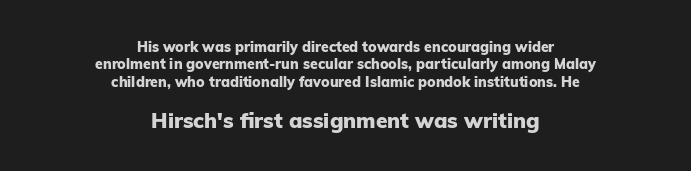
The compositor balanced each line on the midline. The zone under the glyphs is completely vacant. Characters follow at the spacing the type designer built in. Is the lower block the larger one? Yes — the lower block carries the bigger type. These words are printed bold, with thick strokes throughout. Posture: upright roman.
